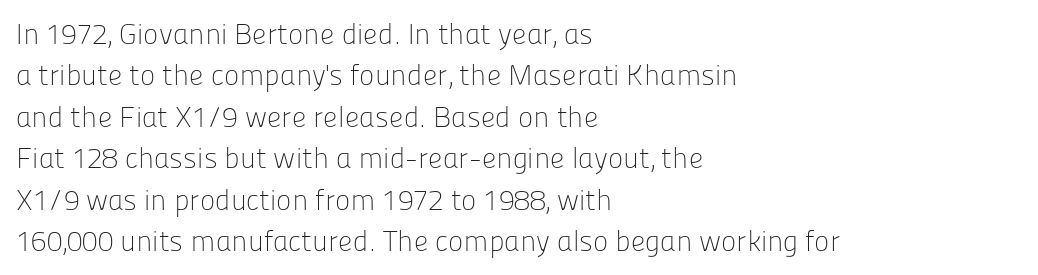
The image shows 29 px light sans-serif type, upright; set left-aligned, normal line spacing (1.43x), normal letter spacing, not underlined; low stroke contrast and a medium x-height.
